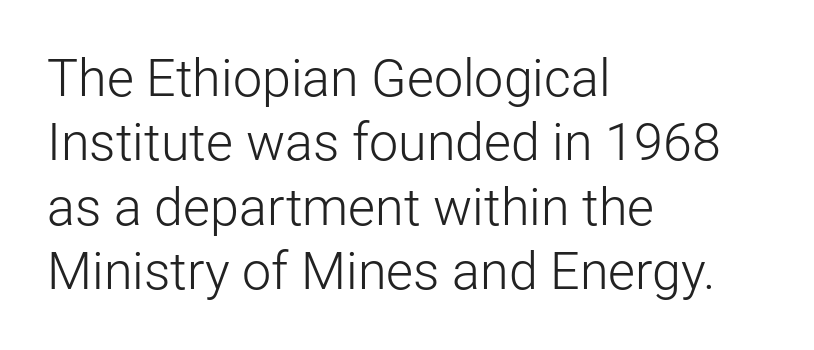
Looks like regular typesetting: each glyph gets only the width it needs. Does extra space separate the letters? No, they use regular spacing. The glyphs in this specimen are sans serif. The letterforms sit at book weight or below. These lines are set flush left with a ragged right edge.
